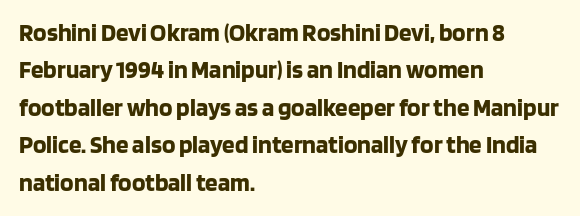
{"italic": "no", "bold": "yes", "underline": "no", "align": "left", "line_spacing": "normal", "line_spacing_ratio": 1.5, "letter_spacing": "normal", "letter_spacing_em": 0.0, "glyph_px": 25}
